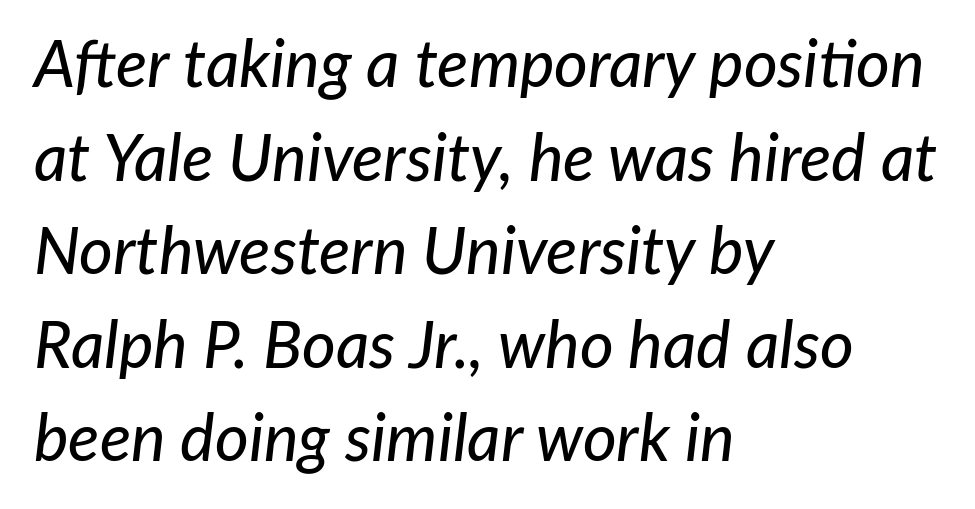
{"italic": "yes", "lean": "right", "slant_degrees": 7, "width": "normal", "stroke_contrast": "low", "x_height": "medium", "monospaced": "no", "underline": "no", "align": "left", "line_spacing": "normal", "line_spacing_ratio": 1.44, "letter_spacing": "normal", "letter_spacing_em": 0.0, "glyph_px": 65}
